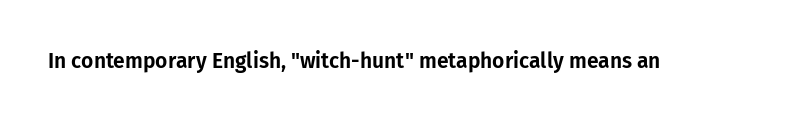
{"italic": "no", "underline": "no", "letter_spacing": "normal", "letter_spacing_em": 0.0, "glyph_px": 21}
